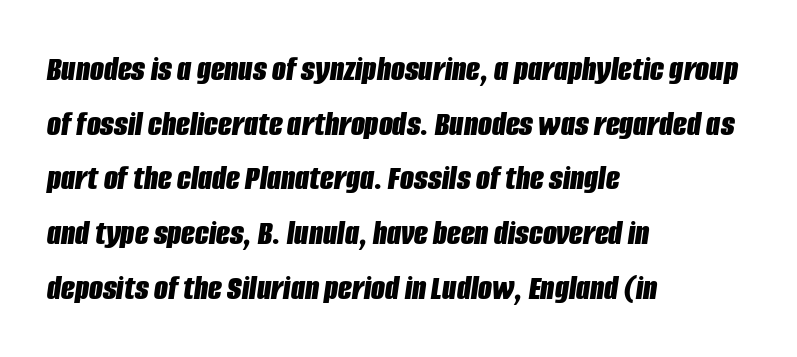
The image shows 36 px bold, condensed type, italic (leaning right); set left-aligned, normal line spacing (1.52x), normal letter spacing, not underlined; low stroke contrast and a large x-height.
